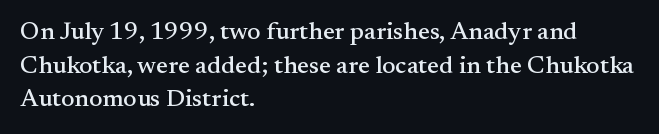
Q: Is the text italic (slanted)? A: No, it is upright.
Q: Is the text underlined? A: No.
Q: How is the paragraph aligned? A: Left-aligned.
Q: Is the spacing between letters normal or unusually wide? A: Normal.
Q: Is the spacing between lines tight, normal or loose? A: Normal.
